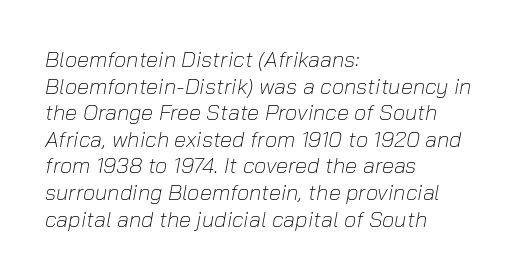
The image shows 22 px text type, italic (leaning right); set left-aligned, line spacing 1.21x, normal letter spacing, not underlined.
